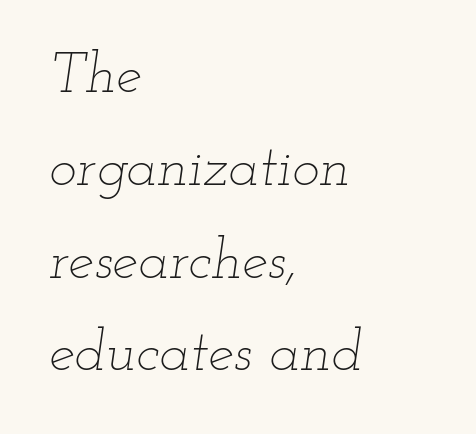
Students, observe: this is what conventionally led text looks like. Here the glyphs are tracked normally, forming tight word shapes. Characters are canted at an angle relative to the baseline's perpendicular. Does the copy run flush right? No — it runs flush left.
